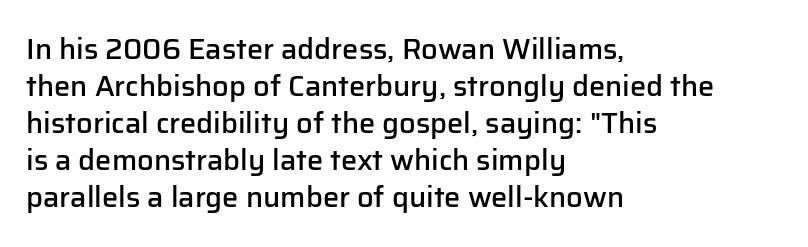
Q: Is the text bold? A: Semi-bold.
Q: Is the text italic (slanted)? A: No, it is upright.
Q: Is the typeface a serif or a sans-serif typeface? A: Sans-serif.
Q: Is the text underlined? A: No.
Q: How is the paragraph aligned? A: Left-aligned.
Q: Is the spacing between letters normal or unusually wide? A: Normal.
Q: Is the spacing between lines tight, normal or loose? A: Normal.
Q: Width (condensed, normal, or wide)? A: Normal.
Q: Stroke contrast? A: Low.
Q: x-height? A: Medium.
Q: Monospaced? A: No.
